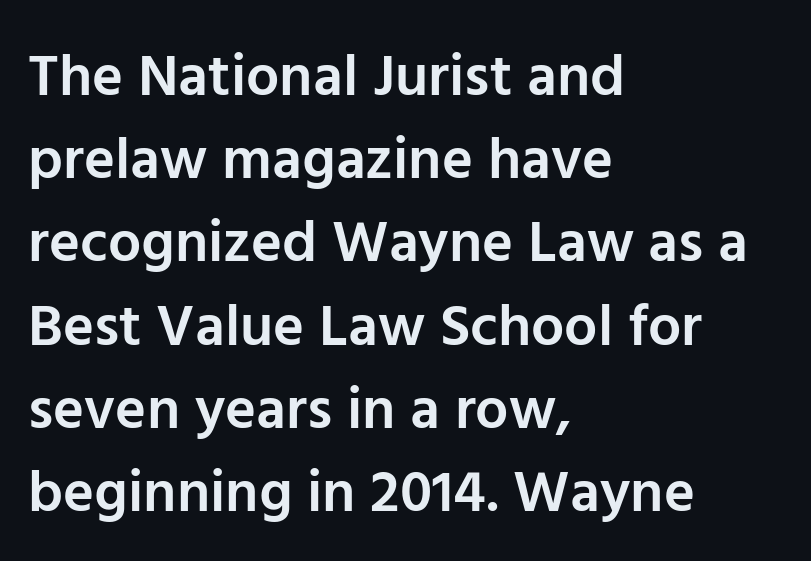
Inter-character spacing is left at the font's built-in metrics. Line beginnings align vertically; line endings do not. Type style note: lacks serifs. Character widths vary here, with narrow letters taking less room than wide ones. In terms of weight, the rendering is demibold, just under bold. The foot of each line stays bare and open.
